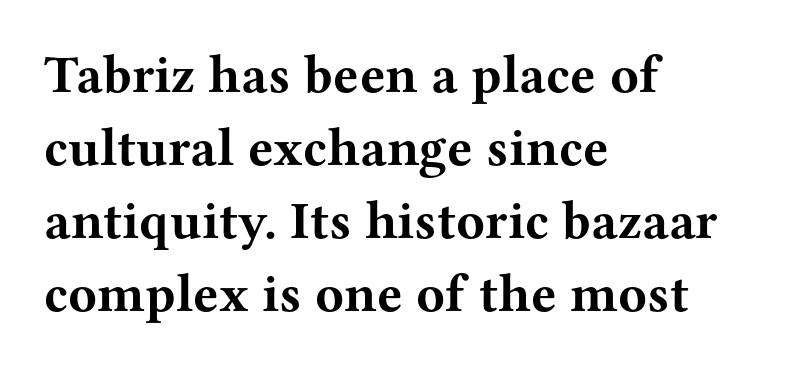
Do the characters align in a grid? No, the font is proportional. Heft: maximum for text — a bold. The paragraph has a hard left edge and a soft right edge. Style check: upright. Characters follow at the spacing the type designer built in. The space beneath each line is pristine and unruled.
